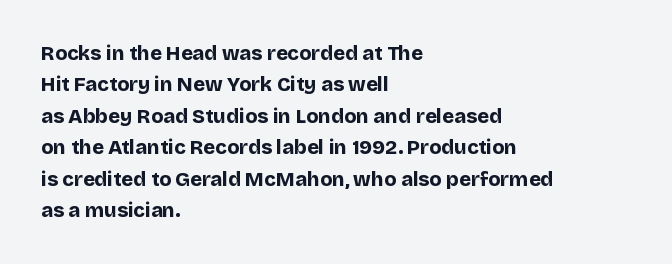
{"italic": "no", "bold": "yes", "underline": "no", "align": "left", "line_spacing": "normal", "line_spacing_ratio": 1.57, "letter_spacing": "normal", "letter_spacing_em": 0.0, "glyph_px": 20}
